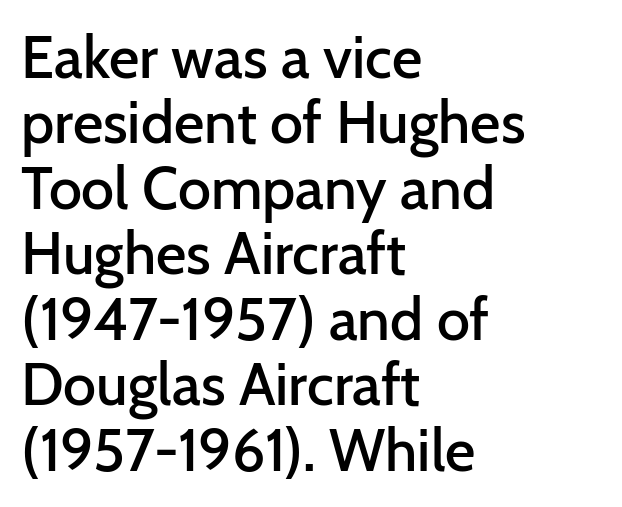
{"serif": "no", "italic": "no", "bold": "semi", "weight": "semibold", "width": "normal", "stroke_contrast": "low", "x_height": "medium", "monospaced": "no", "underline": "no", "align": "left", "line_spacing": "tight", "line_spacing_ratio": 1.11, "letter_spacing": "normal", "letter_spacing_em": 0.0, "glyph_px": 59}
